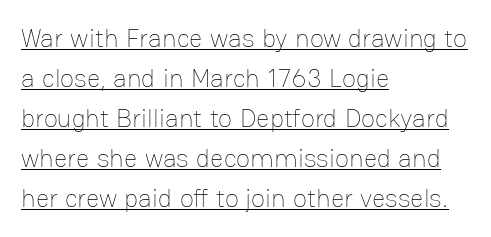
{"italic": "no", "bold": "no", "underline": "yes", "align": "left", "line_spacing": "normal", "line_spacing_ratio": 1.54, "letter_spacing": "normal", "letter_spacing_em": 0.0, "glyph_px": 26}
